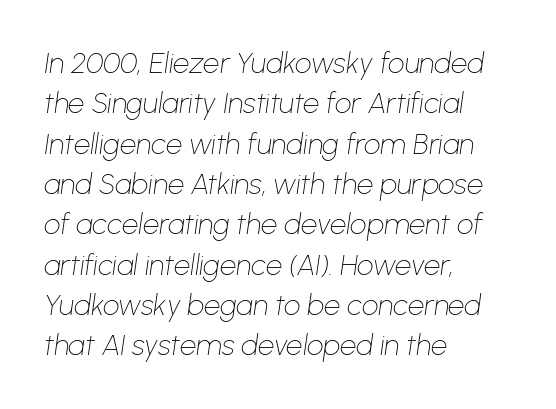
The font is comparable to plain body text, perhaps lighter. Typeset ragged right — the left edge is the straight one. Think of a printed novel: that variable character pitch is what you see here. Italic: yes, the glyphs are oblique. Observe the ordinary spacing: letters are neighbours, not strangers. Compared with typical paragraphs, the rows here are spaced about the same.
